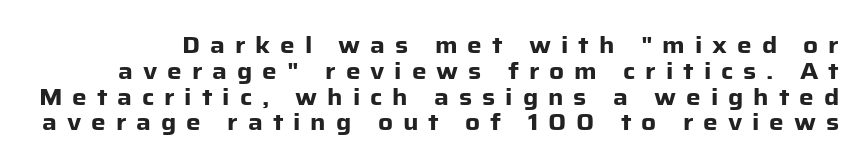
{"italic": "no", "bold": "yes", "underline": "no", "line_spacing": "tight", "line_spacing_ratio": 1.12, "letter_spacing": "wide", "letter_spacing_em": 0.43, "glyph_px": 23}
